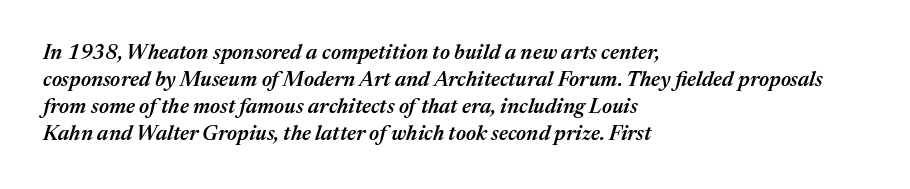
Q: Is the text bold? A: Semi-bold.
Q: Is the text italic (slanted)? A: Yes, it leans right by about 17 degrees.
Q: Is the text underlined? A: No.
Q: How is the paragraph aligned? A: Left-aligned.
Q: Is the spacing between letters normal or unusually wide? A: Normal.
Q: Is the spacing between lines tight, normal or loose? A: Normal.
